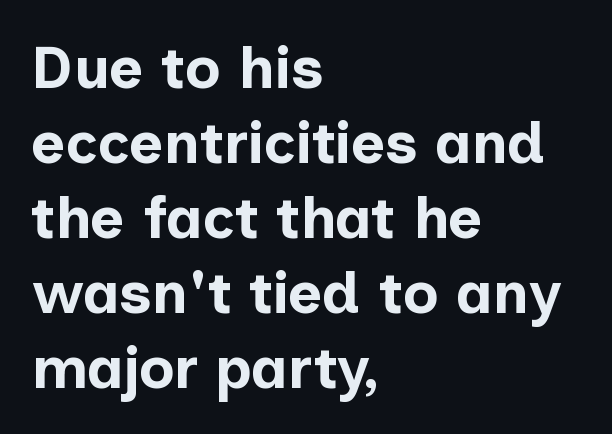
Q: Is the text bold? A: Yes.
Q: Is the text italic (slanted)? A: No, it is upright.
Q: Is the typeface a serif or a sans-serif typeface? A: Sans-serif.
Q: Is the text underlined? A: No.
Q: How is the paragraph aligned? A: Left-aligned.
Q: Is the spacing between letters normal or unusually wide? A: Normal.
Q: Is the spacing between lines tight, normal or loose? A: Normal.
Q: Width (condensed, normal, or wide)? A: Normal.
Q: Stroke contrast? A: Low.
Q: x-height? A: Medium.
Q: Monospaced? A: No.
